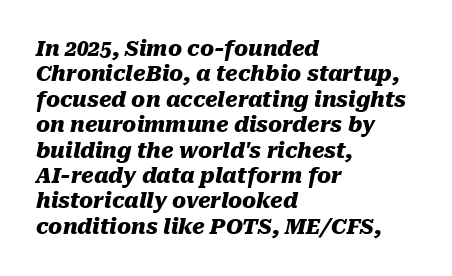
A bare baseline throughout the passage. Caption: standard tracking, unaltered. The rendering anchors every line to the left-hand side. A typesetter would mark this as italic. Does the weight exceed regular? Yes, all the way to bold.
